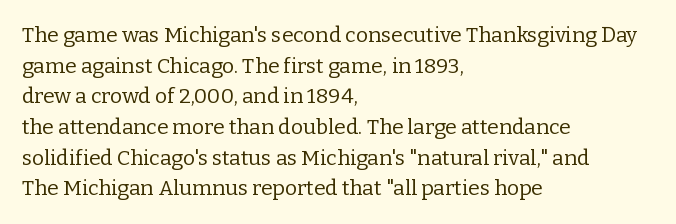
Q: Is the text bold? A: No.
Q: Is the text italic (slanted)? A: No, it is upright.
Q: Is the text underlined? A: No.
Q: How is the paragraph aligned? A: Left-aligned.
Q: Is the spacing between letters normal or unusually wide? A: Normal.
Q: Is the spacing between lines tight, normal or loose? A: Normal.
